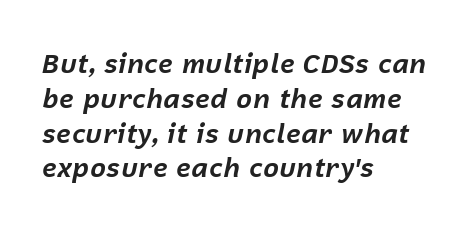
Q: Is the text bold? A: Yes.
Q: Is the text italic (slanted)? A: Yes, it leans right by about 12 degrees.
Q: Is the text underlined? A: No.
Q: How is the paragraph aligned? A: Left-aligned.
Q: Is the spacing between letters normal or unusually wide? A: Normal.
Q: Is the spacing between lines tight, normal or loose? A: Normal.
